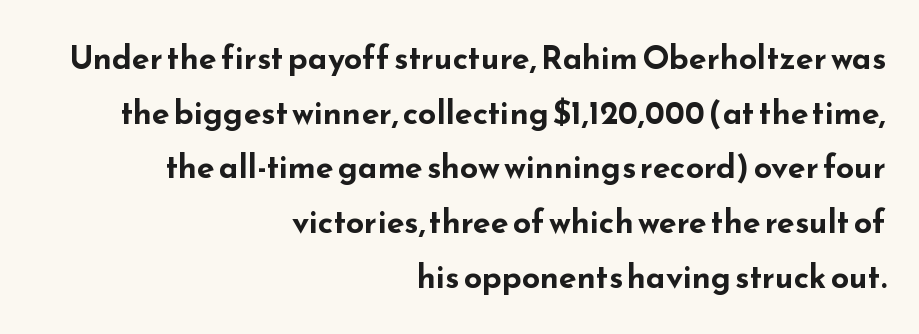
Q: Is the text bold? A: Yes.
Q: Is the text italic (slanted)? A: No, it is upright.
Q: Is the typeface a serif or a sans-serif typeface? A: Sans-serif.
Q: Is the text underlined? A: No.
Q: How is the paragraph aligned? A: Right-aligned.
Q: Is the spacing between letters normal or unusually wide? A: Normal.
Q: Width (condensed, normal, or wide)? A: Wide.
Q: Stroke contrast? A: Low.
Q: x-height? A: Small.
Q: Monospaced? A: No.
